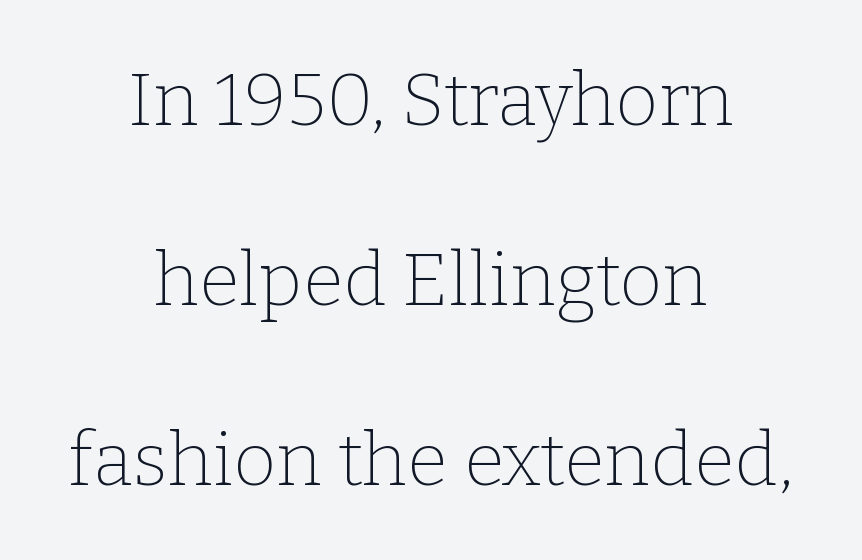
Is this a fixed-width face? No — the glyphs have proportional, varying widths. The rendering keeps characters at their native spacing. The glyphs are unaccompanied by any horizontal stroke below them. The setting favours the middle, as headings and verse often do. Summary of weight: not heavy and not bold. Font category for this specimen: serif.
